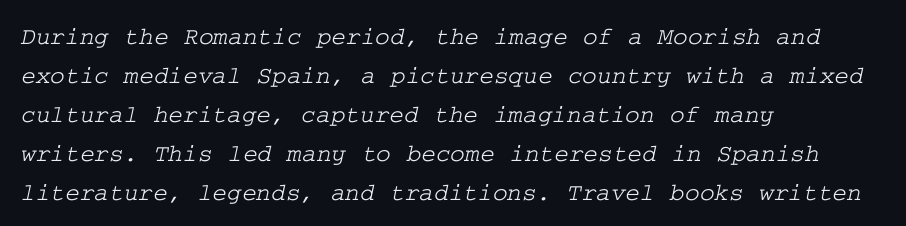
{"underline": "no", "align": "left", "line_spacing": "normal", "line_spacing_ratio": 1.56, "letter_spacing": "normal", "letter_spacing_em": 0.0, "glyph_px": 25}
